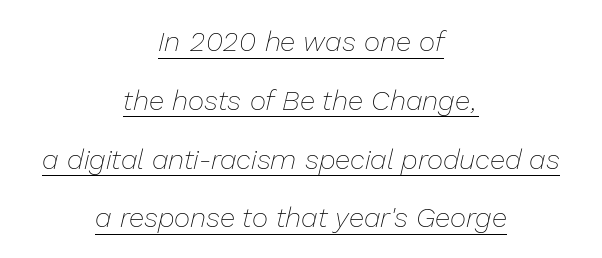
Q: Is the text bold? A: No.
Q: Is the text italic (slanted)? A: Yes, it leans right by about 13 degrees.
Q: Is the text underlined? A: Yes.
Q: How is the paragraph aligned? A: Centered.
Q: Is the spacing between letters normal or unusually wide? A: Normal.
Q: Is the spacing between lines tight, normal or loose? A: Loose.
Q: Width (condensed, normal, or wide)? A: Normal.
Q: Stroke contrast? A: Low.
Q: x-height? A: Medium.
Q: Monospaced? A: No.
